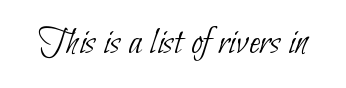
Q: Is the text bold? A: No.
Q: Is the typeface a serif or a sans-serif typeface? A: Sans-serif.
Q: Is the text underlined? A: No.
Q: Is the spacing between letters normal or unusually wide? A: Normal.
Q: Width (condensed, normal, or wide)? A: Condensed.
Q: Stroke contrast? A: Low.
Q: x-height? A: Small.
Q: Monospaced? A: No.
